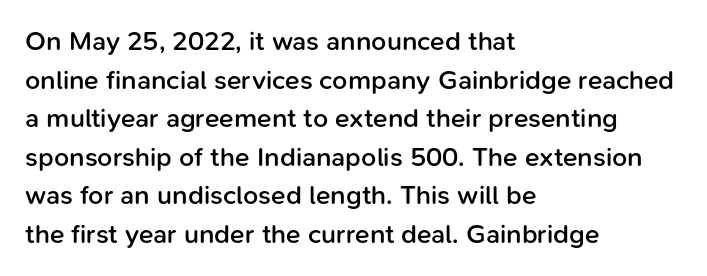
The image shows 27 px text type, upright; set left-aligned, normal line spacing (1.43x), normal letter spacing, not underlined.
